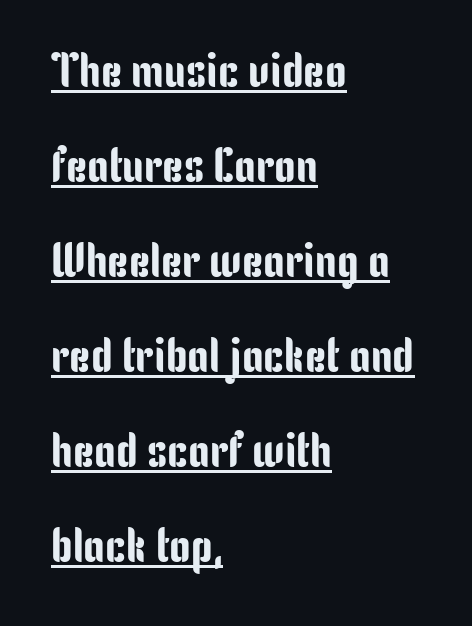
Q: Is the text italic (slanted)? A: No, it is upright.
Q: Is the typeface a serif or a sans-serif typeface? A: Sans-serif.
Q: Is the text underlined? A: Yes.
Q: How is the paragraph aligned? A: Left-aligned.
Q: Is the spacing between letters normal or unusually wide? A: Normal.
Q: Is the spacing between lines tight, normal or loose? A: Loose.
Q: Width (condensed, normal, or wide)? A: Condensed.
Q: Stroke contrast? A: Low.
Q: x-height? A: Medium.
Q: Monospaced? A: No.
